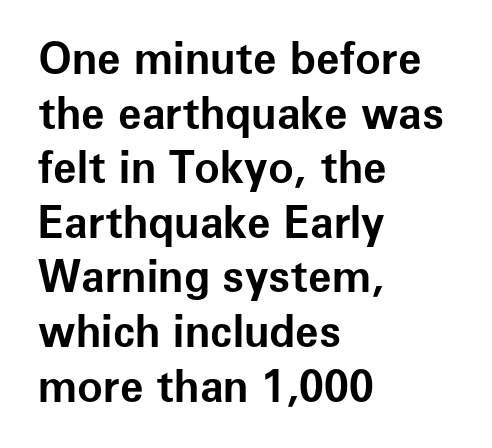
Look at the bottom of the vertical strokes: they stop flat, with no serifs. Alignment: flush left. Horizontal bands of white between lines are of average thickness. Think of a printed novel: that variable character pitch is what you see here.
